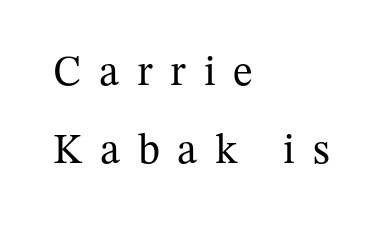
The image shows 42 px regular-weight serif type, upright; set left-aligned, line spacing 1.85x, unusually wide letter spacing (+0.42 em), not underlined; medium stroke contrast and a medium x-height.
